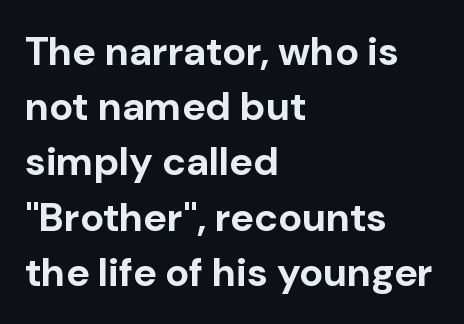
What weight is shown? A full bold with thick strokes. Type style note: lacks serifs. Short note: letters normally spaced. The specimen reads as upright at a glance. In terms of leading, this rendering sits right in the middle. Casual observation: everything's shoved over to the left.
